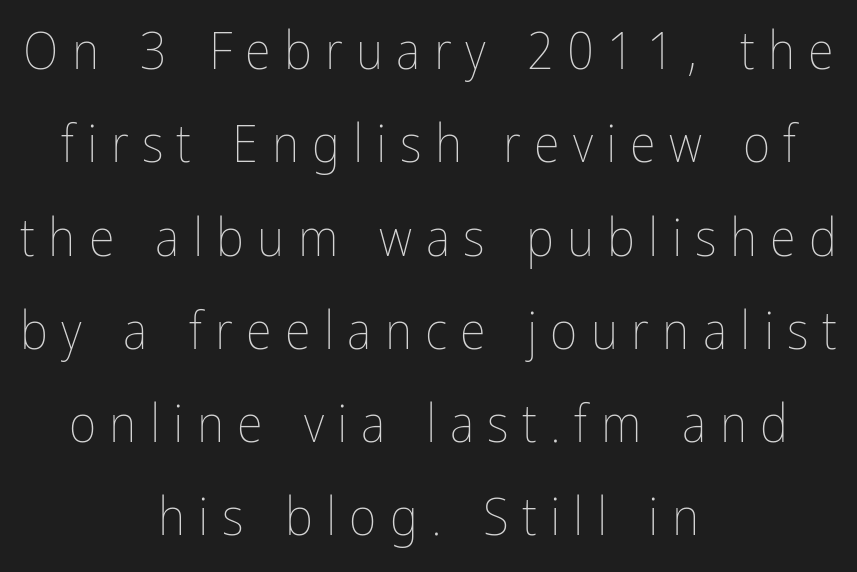
Posture: upright roman. Heaviness? Minimal to ordinary, like unemphasized prose. Loose tracking; the words dissolve into strings of separated letters. The compositor balanced each line on the midline.
